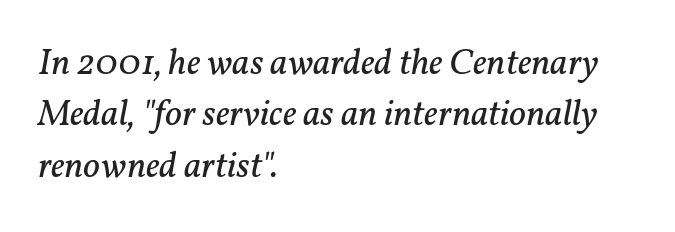
Q: Is the text bold? A: No.
Q: Is the text italic (slanted)? A: Yes, it leans right by about 11 degrees.
Q: Is the typeface a serif or a sans-serif typeface? A: Serif.
Q: Is the text underlined? A: No.
Q: How is the paragraph aligned? A: Left-aligned.
Q: Is the spacing between letters normal or unusually wide? A: Normal.
Q: Is the spacing between lines tight, normal or loose? A: Normal.
Q: Width (condensed, normal, or wide)? A: Normal.
Q: Stroke contrast? A: Low.
Q: x-height? A: Medium.
Q: Monospaced? A: No.
